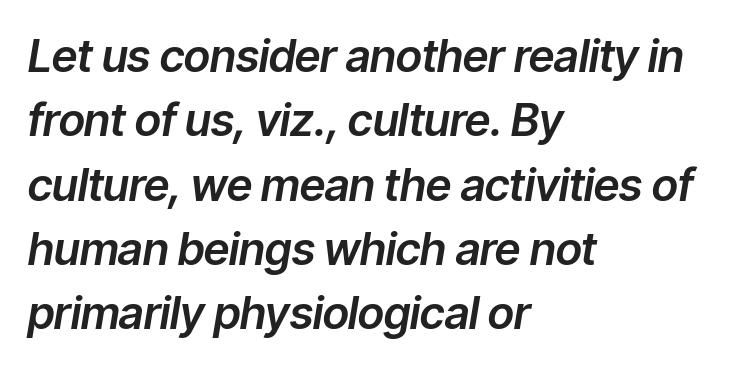
Q: Is the text italic (slanted)? A: Yes, it leans right by about 9 degrees.
Q: Is the text underlined? A: No.
Q: How is the paragraph aligned? A: Left-aligned.
Q: Is the spacing between letters normal or unusually wide? A: Normal.
Q: Is the spacing between lines tight, normal or loose? A: Normal.
Q: Width (condensed, normal, or wide)? A: Normal.
Q: Stroke contrast? A: Low.
Q: x-height? A: Medium.
Q: Monospaced? A: No.
